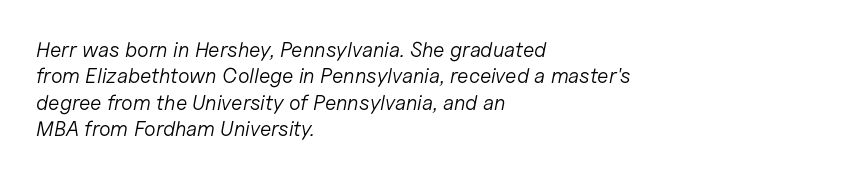
The image shows 21 px text type, italic (leaning right); set left-aligned, normal line spacing (1.26x), normal letter spacing, not underlined.
